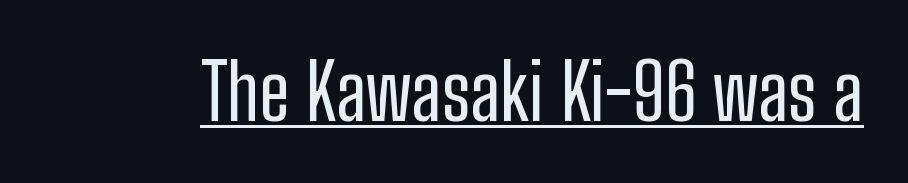
Stroke mass is kept to a normal reading level or below. Are there feet on the stems? There aren't — it's a sans. Think of a printed novel: that variable character pitch is what you see here. In designer terms, the underline attribute is active on this setting. This is roman type, the default non-slanted kind.
